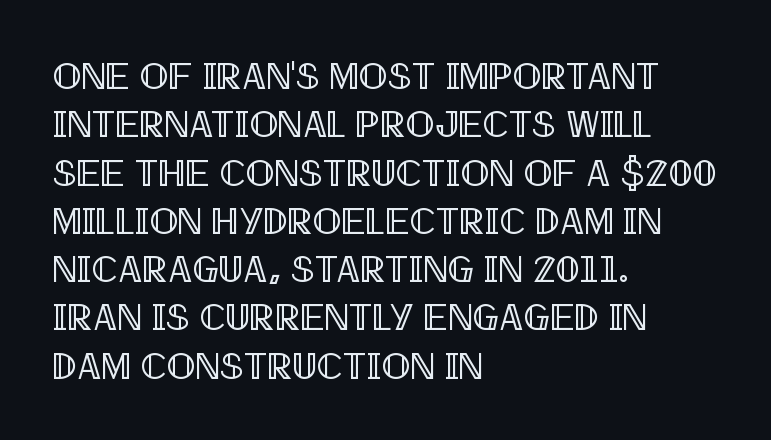
{"italic": "no", "width": "condensed", "x_height": "large", "monospaced": "no", "underline": "no", "align": "left", "line_spacing": "normal", "line_spacing_ratio": 1.27, "letter_spacing": "normal", "letter_spacing_em": 0.0, "glyph_px": 38}
